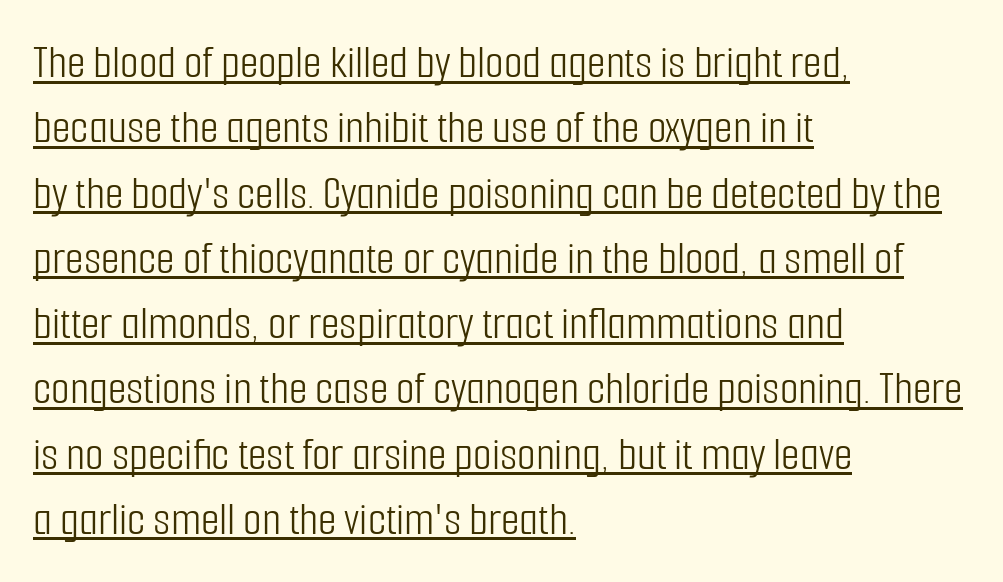
{"serif": "no", "italic": "no", "bold": "no", "weight": "light", "width": "condensed", "stroke_contrast": "low", "x_height": "medium", "monospaced": "no", "underline": "yes", "align": "left", "line_spacing": "normal", "line_spacing_ratio": 1.36, "letter_spacing": "normal", "letter_spacing_em": 0.0, "glyph_px": 48}
